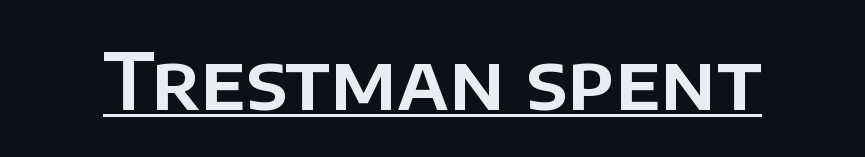
The image shows 77 px sans-serif type, upright; set normal letter spacing, underlined; low stroke contrast and a large x-height.
